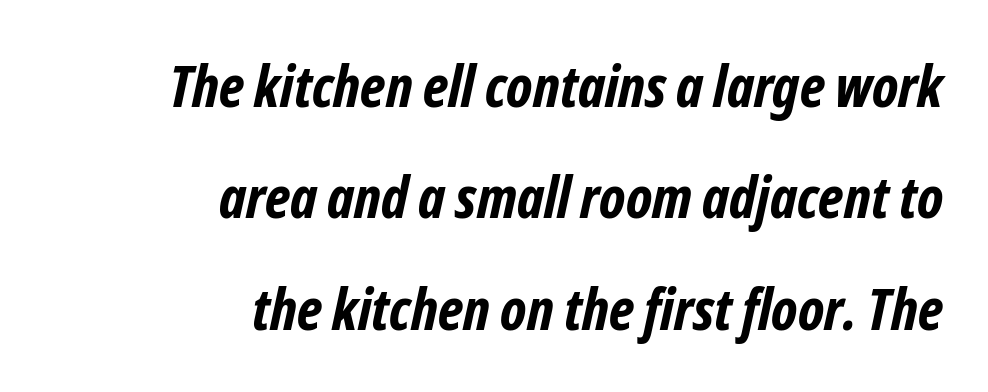
Q: Is the text bold? A: Yes.
Q: Is the typeface a serif or a sans-serif typeface? A: Sans-serif.
Q: Is the text underlined? A: No.
Q: How is the paragraph aligned? A: Right-aligned.
Q: Is the spacing between letters normal or unusually wide? A: Normal.
Q: Is the spacing between lines tight, normal or loose? A: Loose.
Q: Width (condensed, normal, or wide)? A: Condensed.
Q: Stroke contrast? A: Low.
Q: x-height? A: Medium.
Q: Monospaced? A: No.
